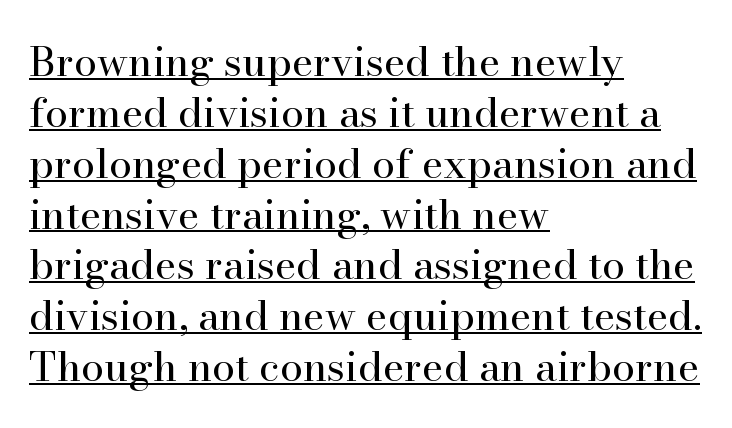
Is the letter spacing exaggerated? No — it looks like the ordinary default. It's the straight-up-and-down kind of type. These glyphs show unthickened strokes, regular width or finer. Is the block centered? No — it sits flush against the left margin. Looks like someone drew a line under every word here. Stroke terminals: seriffed.
